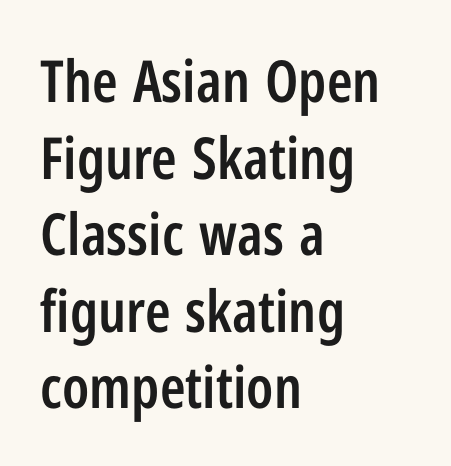
{"serif": "no", "italic": "no", "bold": "semi", "weight": "semibold", "width": "condensed", "stroke_contrast": "low", "x_height": "medium", "monospaced": "no", "underline": "no", "align": "left", "line_spacing": "normal", "line_spacing_ratio": 1.32, "letter_spacing": "normal", "letter_spacing_em": 0.0, "glyph_px": 58}
